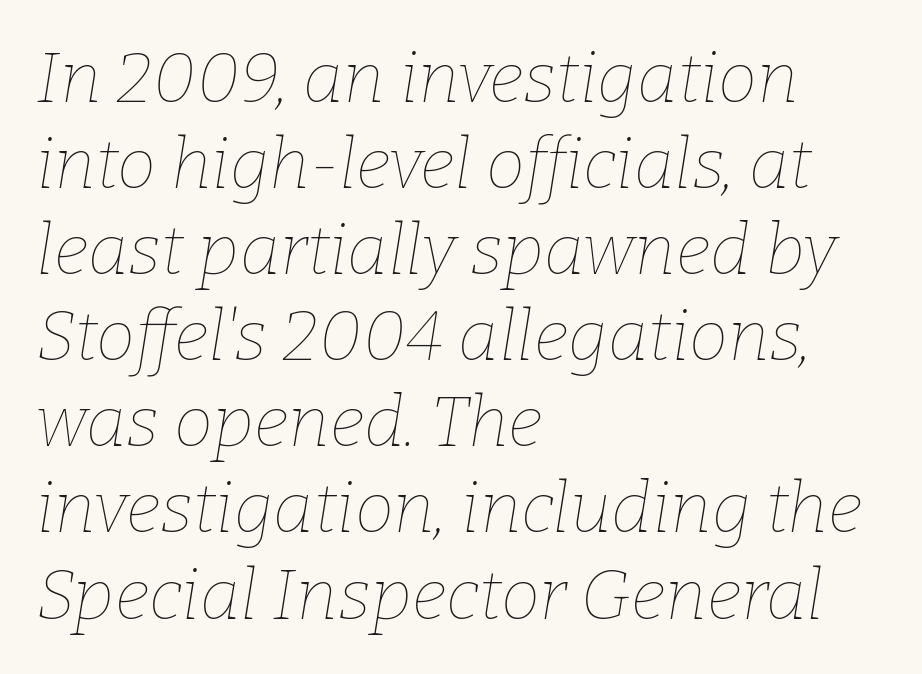
Q: Is the text bold? A: No.
Q: Is the text italic (slanted)? A: Yes, it leans right by about 9 degrees.
Q: Is the text underlined? A: No.
Q: How is the paragraph aligned? A: Left-aligned.
Q: Is the spacing between letters normal or unusually wide? A: Normal.
Q: Width (condensed, normal, or wide)? A: Normal.
Q: Stroke contrast? A: Low.
Q: x-height? A: Medium.
Q: Monospaced? A: No.
